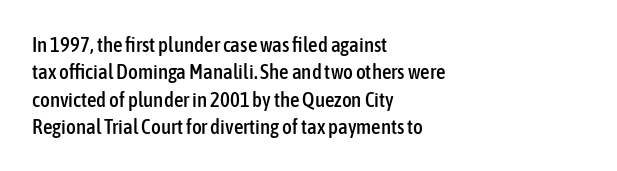
{"italic": "no", "underline": "no", "align": "left", "line_spacing": "normal", "line_spacing_ratio": 1.3, "letter_spacing": "normal", "letter_spacing_em": 0.0, "glyph_px": 21}
